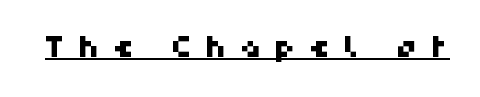
{"serif": "no", "width": "normal", "stroke_contrast": "high", "x_height": "medium", "monospaced": "no", "underline": "yes", "letter_spacing": "wide", "letter_spacing_em": 0.43, "glyph_px": 30}
